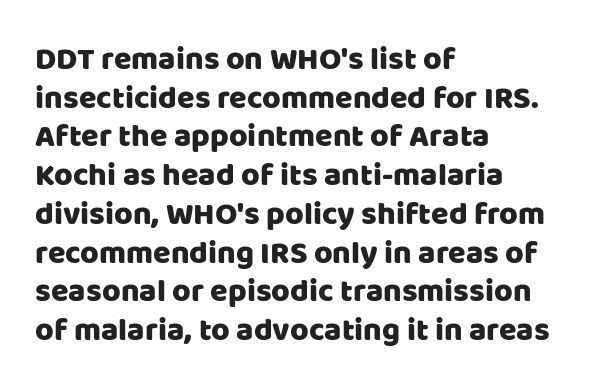
The designer went with a sans here, leaving each stem footless. The face used here is proportionally spaced, like ordinary book or web type. A roman cut, with each character standing at attention. The rendering anchors every line to the left-hand side. Is the letter spacing exaggerated? No — it looks like the ordinary default. Nobody drew a line under any word here.
